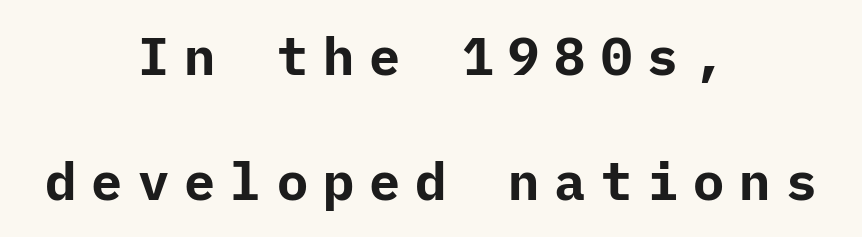
If you drew a line through each stem, it would be perfectly vertical. Plain, unruled lines of type. Someone cranked the tracking dial way up on this one. Typographically, this falls in the sans-serif category.
